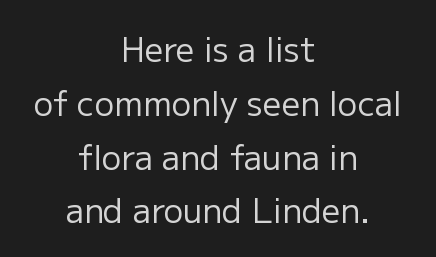
{"serif": "no", "italic": "no", "bold": "no", "weight": "regular", "width": "normal", "stroke_contrast": "low", "x_height": "medium", "monospaced": "no", "underline": "no", "align": "center", "line_spacing": "normal", "line_spacing_ratio": 1.63, "letter_spacing": "normal", "letter_spacing_em": 0.0, "glyph_px": 33}
